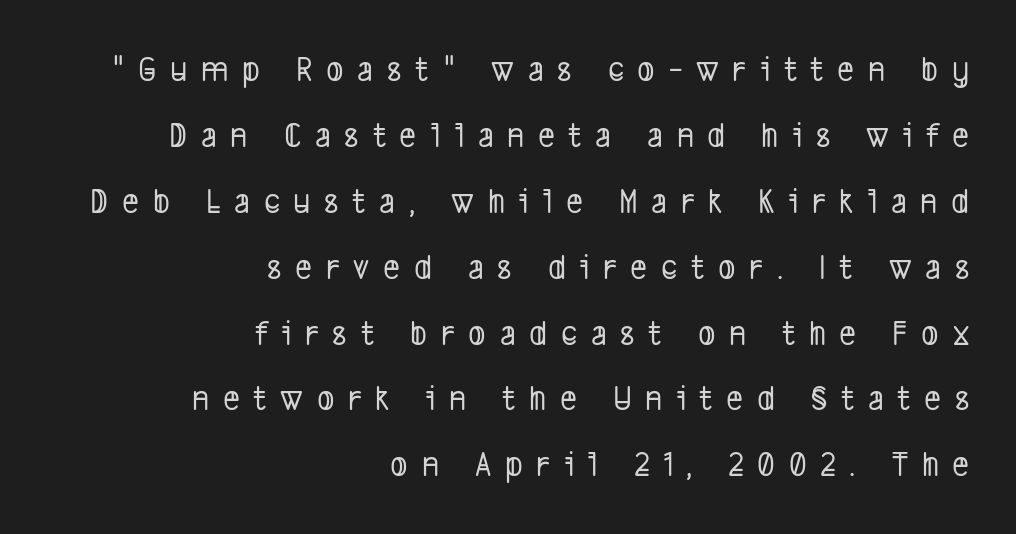
The image shows 36 px condensed sans-serif type; set right-aligned, line spacing 1.83x, unusually wide letter spacing (+0.38 em), not underlined; low stroke contrast and a medium x-height.
